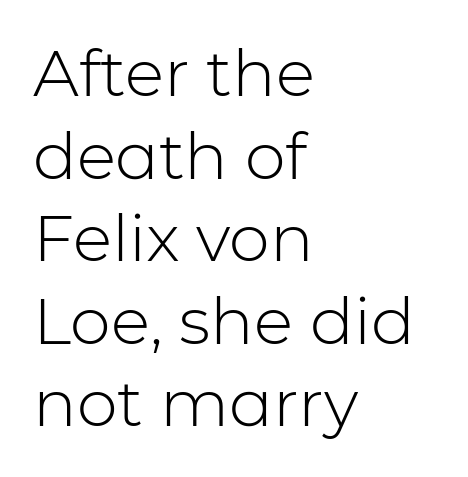
Q: Is the text bold? A: No.
Q: Is the text italic (slanted)? A: No, it is upright.
Q: Is the typeface a serif or a sans-serif typeface? A: Sans-serif.
Q: Is the text underlined? A: No.
Q: How is the paragraph aligned? A: Left-aligned.
Q: Is the spacing between letters normal or unusually wide? A: Normal.
Q: Is the spacing between lines tight, normal or loose? A: Normal.
Q: Width (condensed, normal, or wide)? A: Normal.
Q: Stroke contrast? A: Low.
Q: x-height? A: Medium.
Q: Monospaced? A: No.
